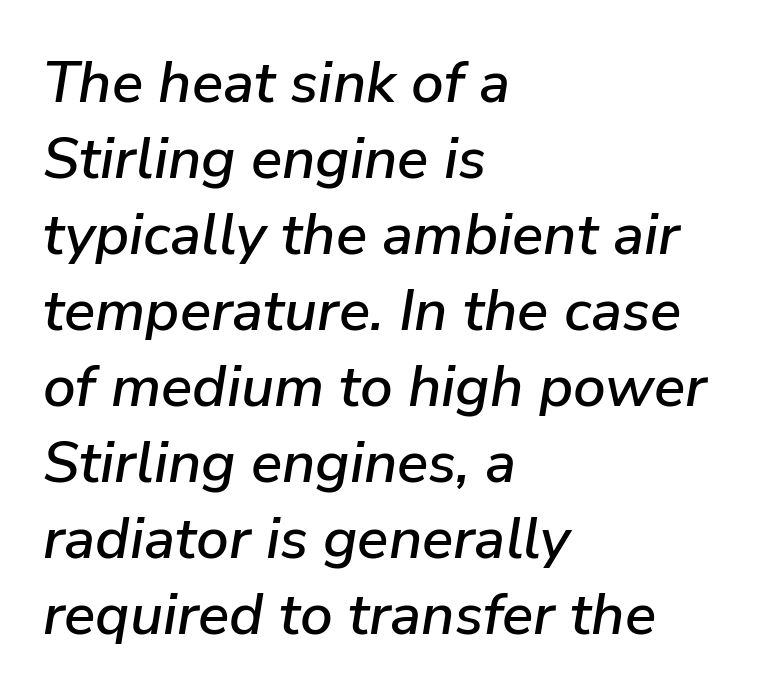
Note the varied advance widths — an 'i' is clearly narrower than an 'm'. How would I describe the line gaps? Plain and ordinary. The ragged edge is on the right, which tells us the setting is flush left. In terms of posture, this sample is oblique. Caption: standard tracking, unaltered.
